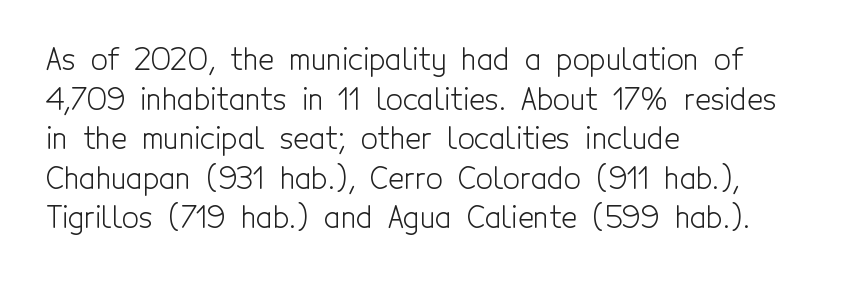
Q: Is the text bold? A: No.
Q: Is the text italic (slanted)? A: No, it is upright.
Q: Is the typeface a serif or a sans-serif typeface? A: Sans-serif.
Q: Is the text underlined? A: No.
Q: How is the paragraph aligned? A: Left-aligned.
Q: Is the spacing between letters normal or unusually wide? A: Normal.
Q: Is the spacing between lines tight, normal or loose? A: Normal.
Q: Width (condensed, normal, or wide)? A: Condensed.
Q: x-height? A: Medium.
Q: Monospaced? A: No.
